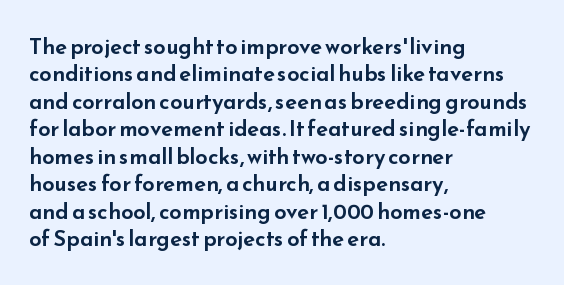
{"italic": "no", "underline": "no", "align": "left", "line_spacing": "normal", "line_spacing_ratio": 1.25, "letter_spacing": "normal", "letter_spacing_em": 0.0, "glyph_px": 22}
